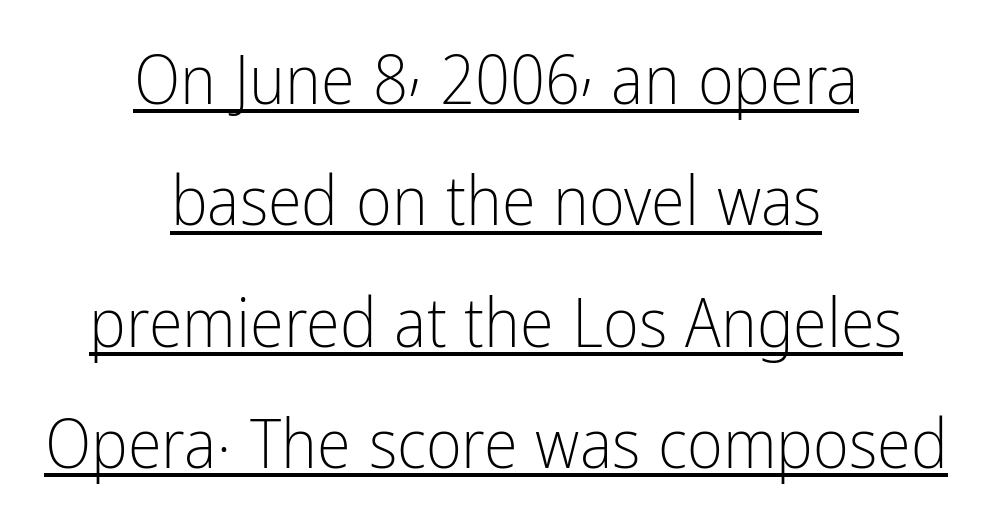
{"serif": "no", "italic": "no", "bold": "no", "weight": "light", "width": "condensed", "stroke_contrast": "low", "x_height": "medium", "monospaced": "no", "underline": "yes", "align": "center", "line_spacing_ratio": 1.76, "letter_spacing": "normal", "letter_spacing_em": 0.0, "glyph_px": 69}
